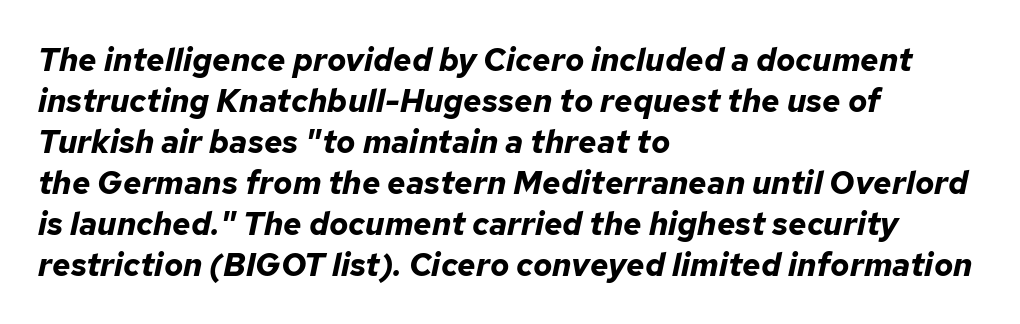
The image shows 32 px bold type, italic (leaning right); set left-aligned, normal line spacing (1.28x), normal letter spacing, not underlined; low stroke contrast and a medium x-height.
